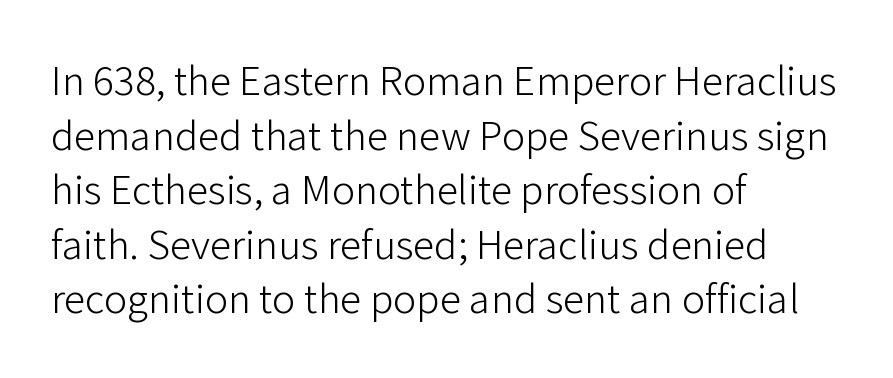
A classic flush-left, rag-right setting is used for this passage. Underline: absent. Stem width sits at or under what a default text font uses. Each letter keeps its own natural width here, so spacing adapts to shape. Serifs: no, the terminals of the letterforms are clean. One glance says typical: line gaps are just what's usual.
